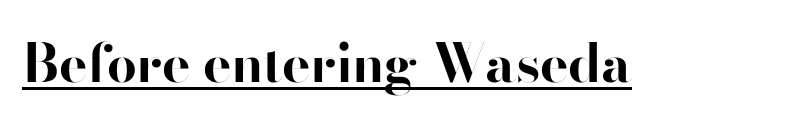
The image shows 53 px bold sans-serif type, upright; set normal letter spacing, underlined; high stroke contrast and a small x-height.
